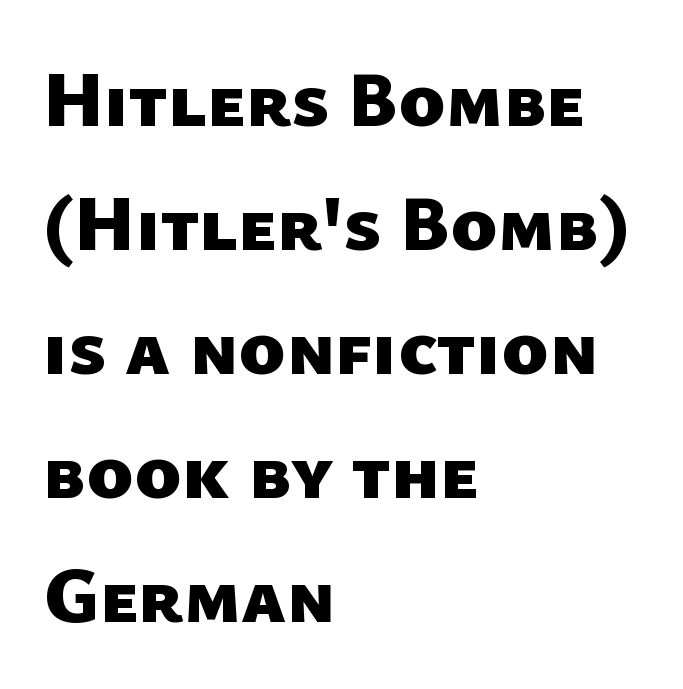
The image shows 78 px heavy sans-serif type; set left-aligned, normal line spacing (1.59x), normal letter spacing, not underlined; low stroke contrast and a medium x-height.
